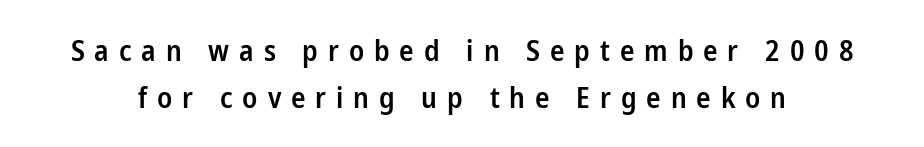
Q: Is the text bold? A: Semi-bold.
Q: Is the text italic (slanted)? A: No, it is upright.
Q: Is the typeface a serif or a sans-serif typeface? A: Sans-serif.
Q: Is the text underlined? A: No.
Q: Is the spacing between letters normal or unusually wide? A: Unusually wide.
Q: Is the spacing between lines tight, normal or loose? A: Normal.
Q: Width (condensed, normal, or wide)? A: Condensed.
Q: Stroke contrast? A: Low.
Q: x-height? A: Medium.
Q: Monospaced? A: No.
